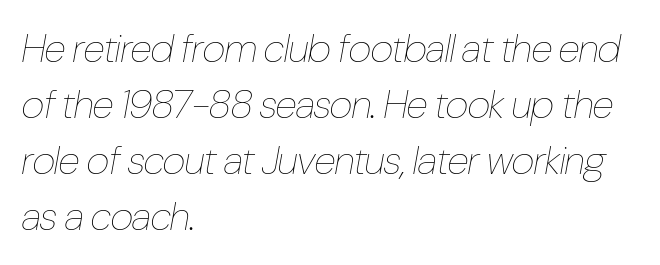
{"italic": "yes", "lean": "right", "slant_degrees": 10, "bold": "no", "weight": "thin", "width": "condensed", "stroke_contrast": "low", "x_height": "medium", "monospaced": "no", "underline": "no", "align": "left", "line_spacing": "normal", "line_spacing_ratio": 1.4, "letter_spacing": "normal", "letter_spacing_em": 0.0, "glyph_px": 40}
